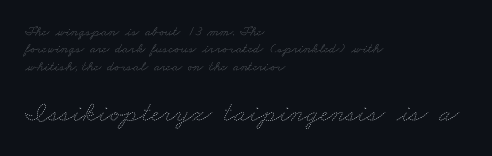
The image shows 29 px thin, wide type; set left-aligned, normal line spacing (1.25x), normal letter spacing, not underlined; the second (bottom) block is 2.07x larger; low stroke contrast and a small x-height.
